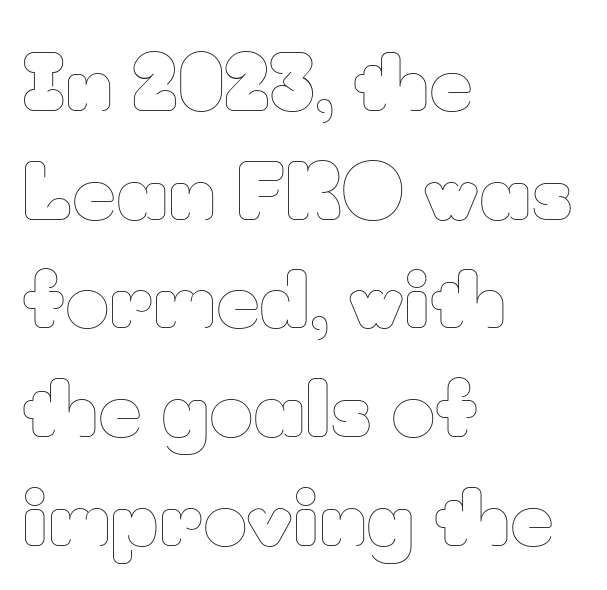
Q: Is the text bold? A: No.
Q: Is the text italic (slanted)? A: No, it is upright.
Q: Is the text underlined? A: No.
Q: How is the paragraph aligned? A: Left-aligned.
Q: Is the spacing between letters normal or unusually wide? A: Normal.
Q: Is the spacing between lines tight, normal or loose? A: Normal.
Q: Width (condensed, normal, or wide)? A: Normal.
Q: Stroke contrast? A: Low.
Q: x-height? A: Small.
Q: Monospaced? A: No.
